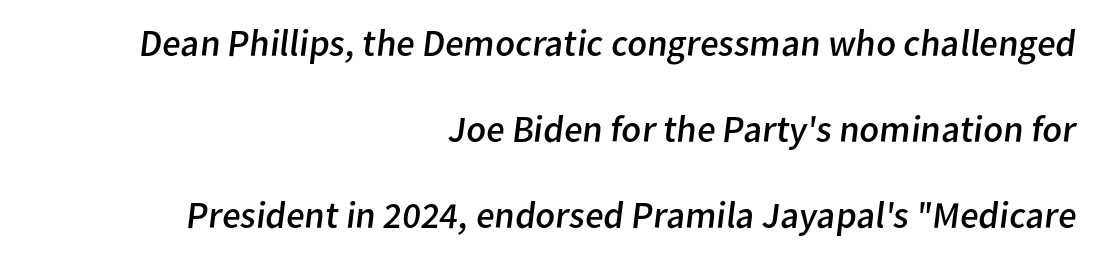
Notice the wide empty band between every row — that's loose leading. Stroke mass is kept to a normal reading level or below. The glyphs are unaccompanied by any horizontal stroke below them. Varying glyph widths throughout — classic text-font behaviour. You could call the tracking neutral — neither tight nor loose. The rendering anchors every line to the right-hand side.
